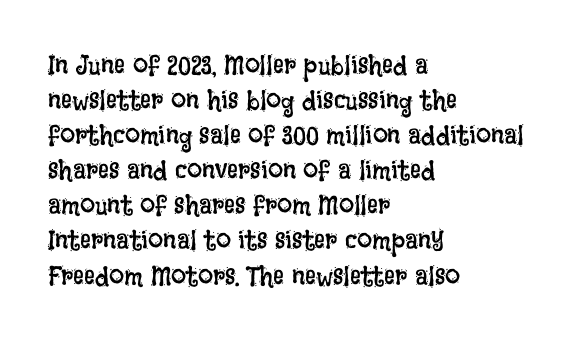
{"italic": "no", "bold": "no", "underline": "no", "align": "left", "line_spacing": "normal", "line_spacing_ratio": 1.3, "letter_spacing": "normal", "letter_spacing_em": 0.0, "glyph_px": 27}
